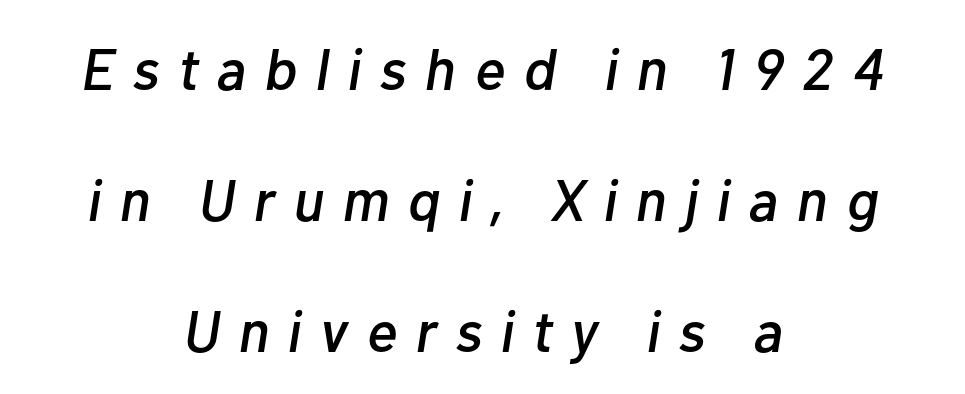
{"italic": "yes", "lean": "right", "slant_degrees": 10, "width": "normal", "stroke_contrast": "low", "x_height": "medium", "monospaced": "no", "underline": "no", "align": "center", "line_spacing": "loose", "line_spacing_ratio": 2.26, "letter_spacing": "wide", "letter_spacing_em": 0.32, "glyph_px": 58}
